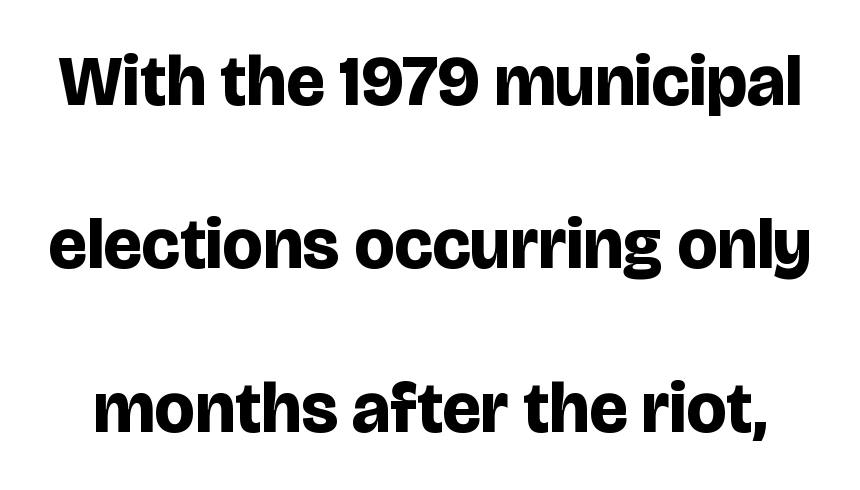
Pretty heavy lettering here — definitely bold. One glance says open: line gaps are wider than usual. Note: no serifs on the glyphs. This sample uses plain, unmodified letter spacing. The rendering uses natural spacing where letterforms have individual widths.
